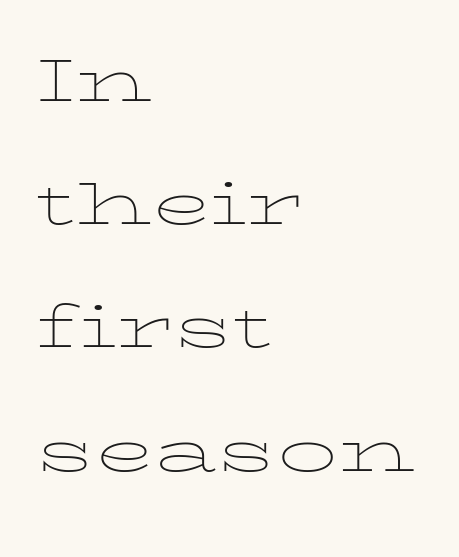
The image shows 79 px thin, wide type, upright; set left-aligned, normal line spacing (1.56x), normal letter spacing, not underlined; low stroke contrast and a medium x-height.
